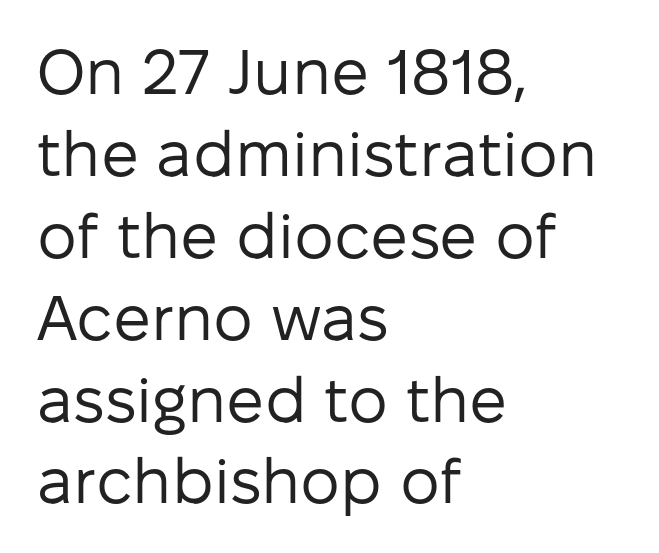
{"serif": "no", "italic": "no", "bold": "no", "weight": "regular", "width": "normal", "stroke_contrast": "low", "x_height": "medium", "monospaced": "no", "underline": "no", "align": "left", "line_spacing": "normal", "line_spacing_ratio": 1.3, "letter_spacing": "normal", "letter_spacing_em": 0.0, "glyph_px": 63}
